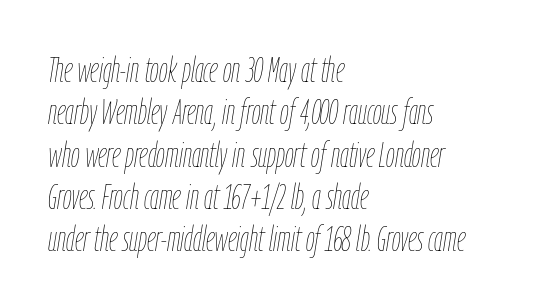
Q: Is the text bold? A: No.
Q: Is the text italic (slanted)? A: Yes, it leans right by about 9 degrees.
Q: Is the text underlined? A: No.
Q: How is the paragraph aligned? A: Left-aligned.
Q: Is the spacing between letters normal or unusually wide? A: Normal.
Q: Width (condensed, normal, or wide)? A: Condensed.
Q: Stroke contrast? A: Low.
Q: x-height? A: Medium.
Q: Monospaced? A: No.
